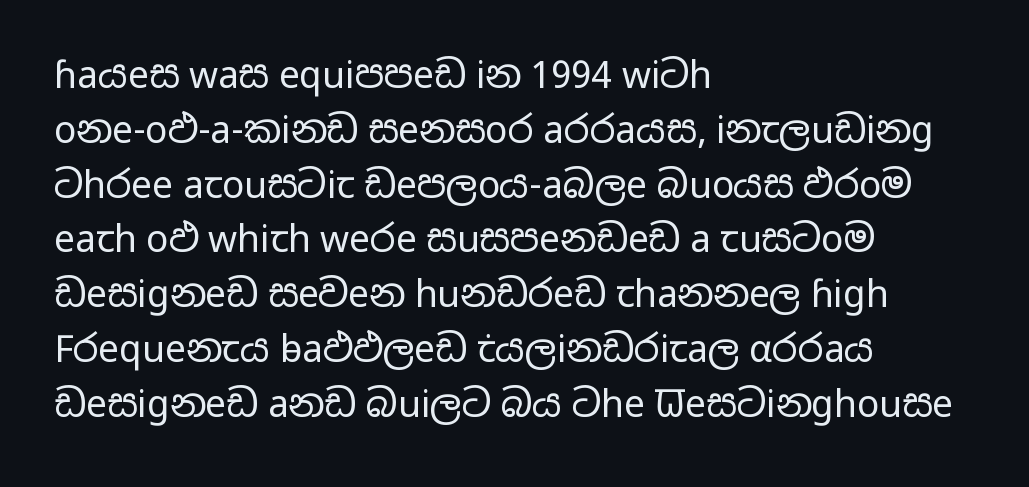
Check where the strokes stop: nothing finishes them off — pure sans. Tracking here is standard; glyphs follow each other at the usual distance. The lettering stays uniformly vertical, giving the passage a roman look. Honestly, there is no underline to notice here at all. The passage is arranged the way most books set body copy — flush left. The weight would be labelled regular, book, light, or lighter still.
